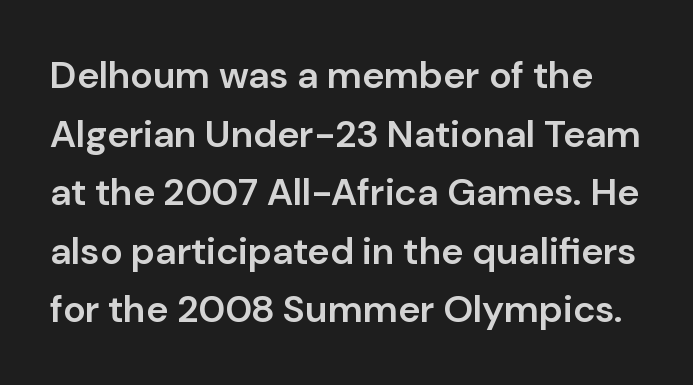
{"serif": "no", "italic": "no", "bold": "semi", "weight": "semibold", "width": "normal", "stroke_contrast": "low", "x_height": "medium", "monospaced": "no", "underline": "no", "line_spacing": "normal", "line_spacing_ratio": 1.54, "letter_spacing": "normal", "letter_spacing_em": 0.0, "glyph_px": 38}
